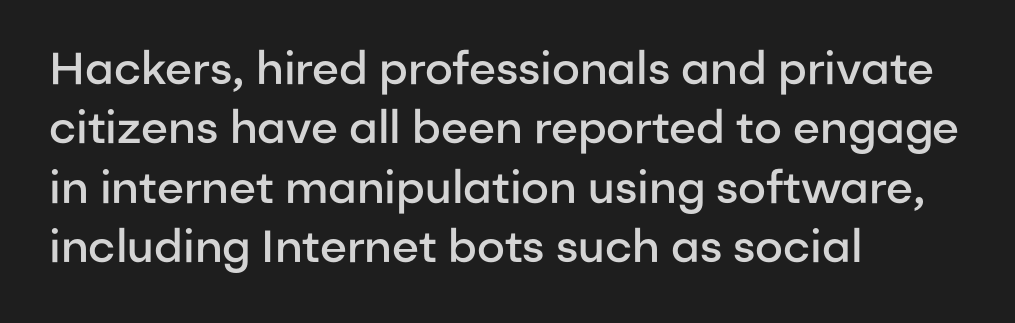
Q: Is the text bold? A: Semi-bold.
Q: Is the text italic (slanted)? A: No, it is upright.
Q: Is the typeface a serif or a sans-serif typeface? A: Sans-serif.
Q: Is the text underlined? A: No.
Q: How is the paragraph aligned? A: Left-aligned.
Q: Is the spacing between letters normal or unusually wide? A: Normal.
Q: Is the spacing between lines tight, normal or loose? A: Normal.
Q: Width (condensed, normal, or wide)? A: Normal.
Q: Stroke contrast? A: Low.
Q: x-height? A: Medium.
Q: Monospaced? A: No.
